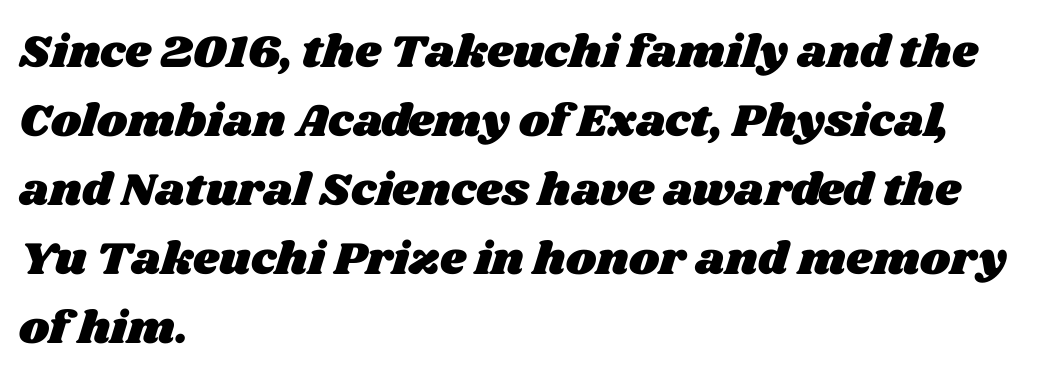
Any mark beneath the type? The region is blank. Look at the tracking — it's just the regular setting, nothing added. These lines sit exactly where default settings would place them. The rendering uses natural spacing where letterforms have individual widths.
